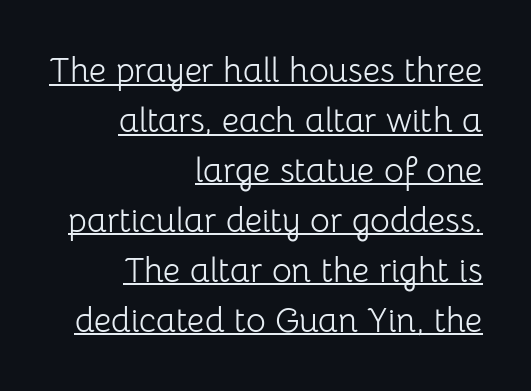
{"serif": "no", "italic": "no", "bold": "no", "weight": "light", "width": "normal", "stroke_contrast": "low", "x_height": "medium", "monospaced": "no", "underline": "yes", "align": "right", "line_spacing": "normal", "line_spacing_ratio": 1.47, "letter_spacing": "normal", "letter_spacing_em": 0.0, "glyph_px": 34}
